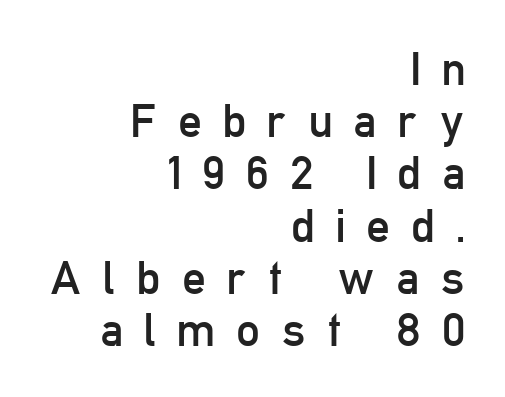
A bare baseline throughout the passage. Italic: no, the glyphs are upright roman. What's the leading like? Squeezed, with rows nearly overlapping. Letterform terminals end flat and unadorned throughout the passage. Each line ends at the same right margin while the left side varies. The font is comparable to plain body text, perhaps lighter.
